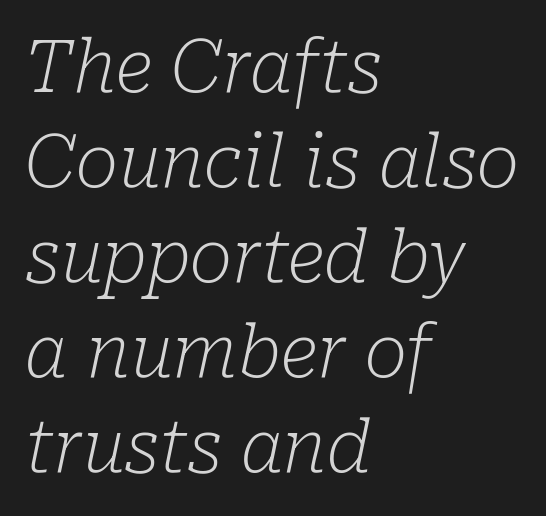
Would a proofreader flag this as italicized? Yes. Interline gaps are of average width in this sample. A typesetter would call this zero additional tracking. Old-style or modern, the face here clearly has serifs. The paragraph has a hard left edge and a soft right edge. Think of a printed novel: that variable character pitch is what you see here.
